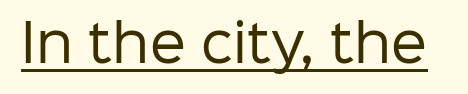
The image shows 51 px regular-weight sans-serif type, upright; set normal letter spacing, underlined; low stroke contrast and a medium x-height.
